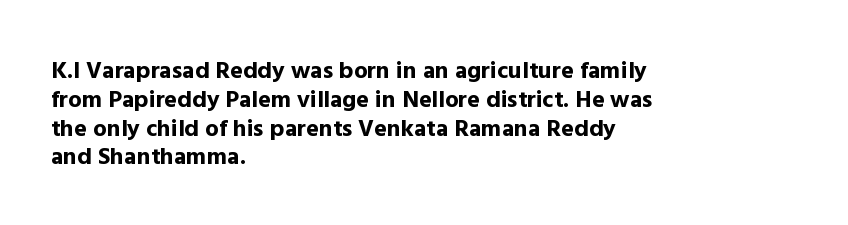
A classic flush-left, rag-right setting is used for this passage. Plenty of ink on the page — the face is bold. A typesetter would mark this as roman, not italic. In terms of letterspacing, this is plain default setting. The zone under the glyphs is completely vacant.
